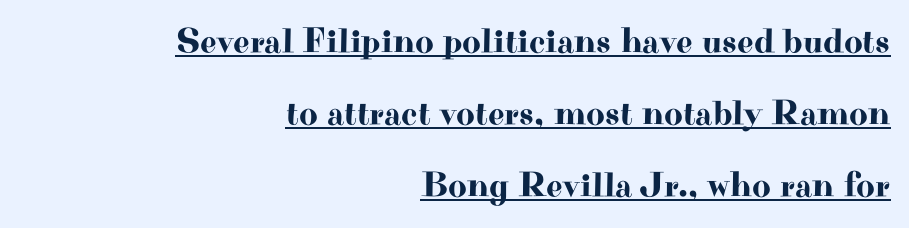
{"serif": "yes", "italic": "no", "width": "wide", "stroke_contrast": "high", "x_height": "small", "monospaced": "no", "underline": "yes", "align": "right", "line_spacing": "loose", "line_spacing_ratio": 2.0, "letter_spacing": "normal", "letter_spacing_em": 0.0, "glyph_px": 36}
